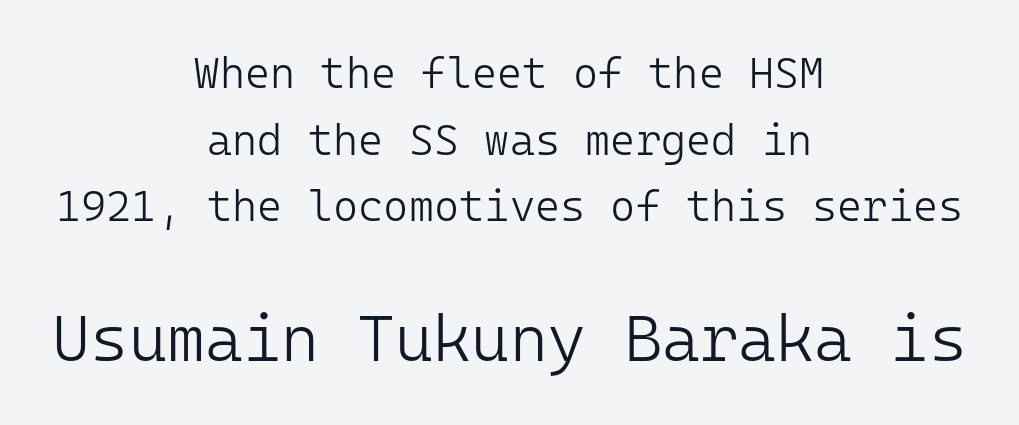
The image shows 65 px light sans-serif type, upright, monospaced; set centered, normal line spacing (1.55x), normal letter spacing, not underlined; the second (bottom) block is 1.51x larger; low stroke contrast and a medium x-height.
